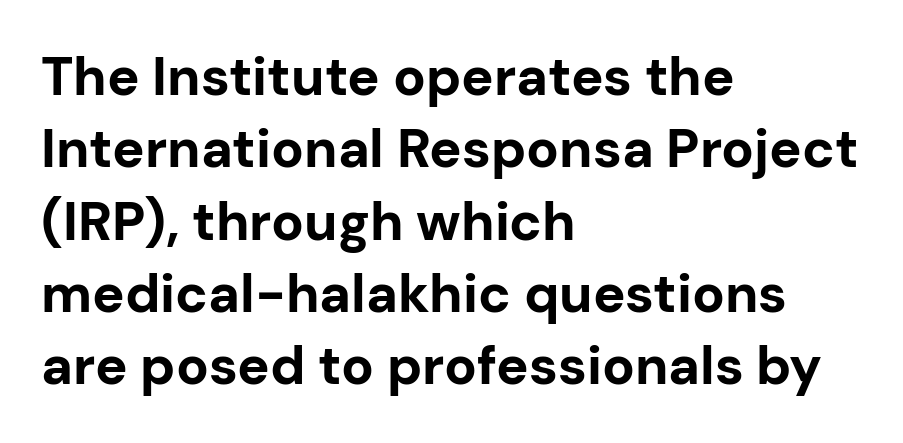
The image shows 54 px bold sans-serif type, upright; set left-aligned, normal line spacing (1.34x), normal letter spacing, not underlined; low stroke contrast and a medium x-height.
